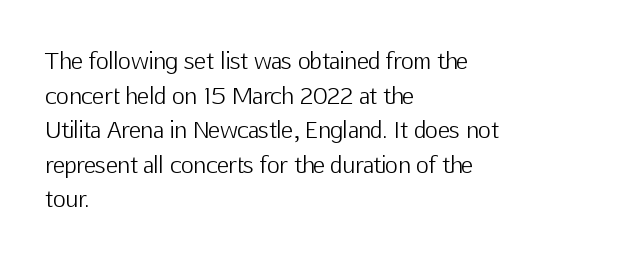
Q: Is the text bold? A: No.
Q: Is the text italic (slanted)? A: No, it is upright.
Q: Is the text underlined? A: No.
Q: How is the paragraph aligned? A: Left-aligned.
Q: Is the spacing between letters normal or unusually wide? A: Normal.
Q: Is the spacing between lines tight, normal or loose? A: Normal.
